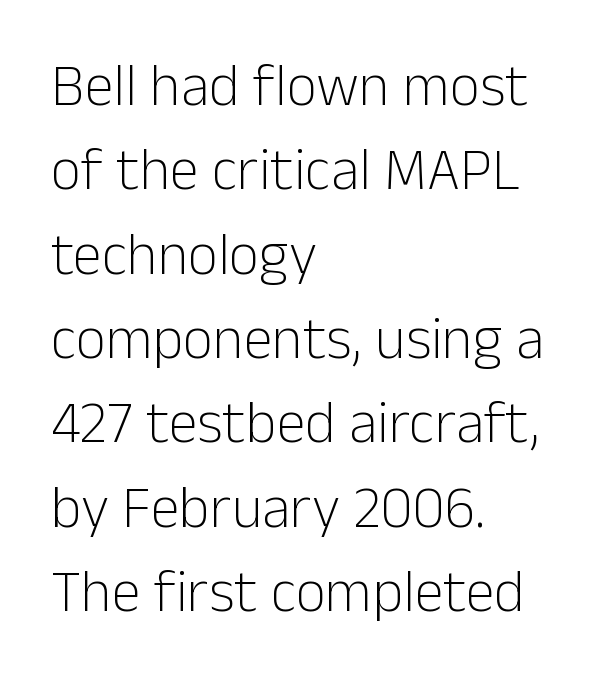
The image shows 59 px light sans-serif type, upright; set left-aligned, normal line spacing (1.43x), normal letter spacing, not underlined; low stroke contrast and a medium x-height.
